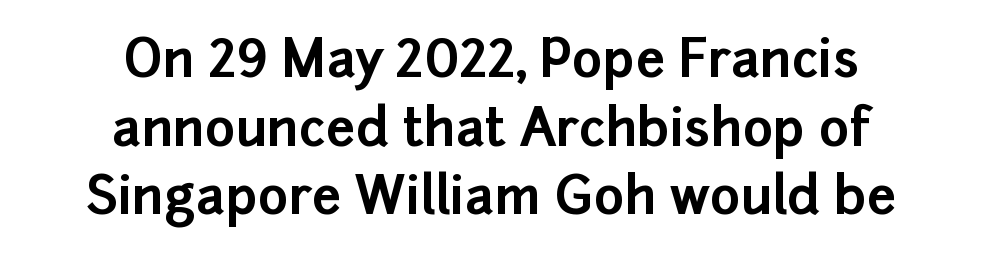
Interline gaps are of average width in this sample. Letterform terminals end flat and unadorned throughout the passage. The baseline area is clear. Is the block centered? Yes — each line is placed symmetrically about the middle. Posture: straight, roman, zero tilt.
